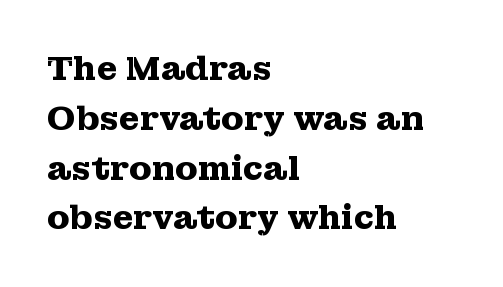
{"serif": "yes", "italic": "no", "bold": "yes", "weight": "heavy", "width": "wide", "stroke_contrast": "medium", "x_height": "medium", "monospaced": "no", "underline": "no", "align": "left", "line_spacing": "normal", "line_spacing_ratio": 1.51, "letter_spacing": "normal", "letter_spacing_em": 0.0, "glyph_px": 33}
